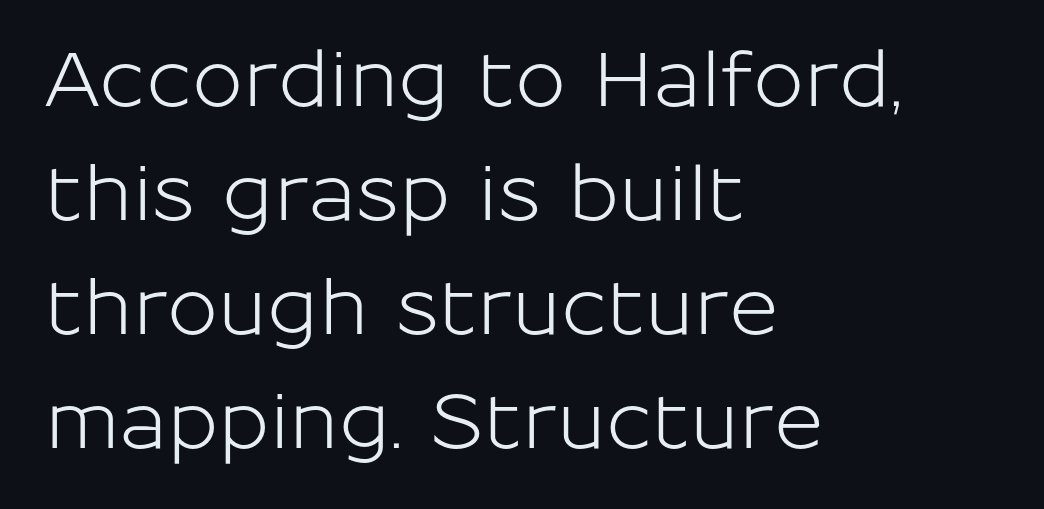
Q: Is the text italic (slanted)? A: No, it is upright.
Q: Is the typeface a serif or a sans-serif typeface? A: Sans-serif.
Q: Is the text underlined? A: No.
Q: How is the paragraph aligned? A: Left-aligned.
Q: Is the spacing between letters normal or unusually wide? A: Normal.
Q: Is the spacing between lines tight, normal or loose? A: Normal.
Q: Width (condensed, normal, or wide)? A: Normal.
Q: Stroke contrast? A: Low.
Q: x-height? A: Medium.
Q: Monospaced? A: No.
